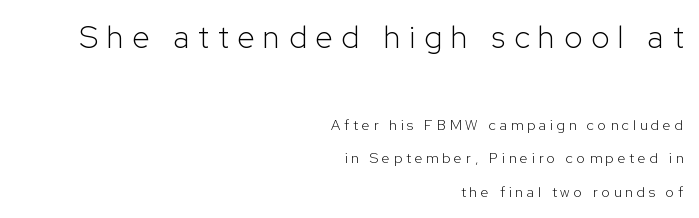
The image shows 31 px light sans-serif type, upright; set right-aligned, loose line spacing (2.39x), unusually wide letter spacing (+0.29 em), not underlined; the first (top) block is 2.21x larger; low stroke contrast and a medium x-height.
